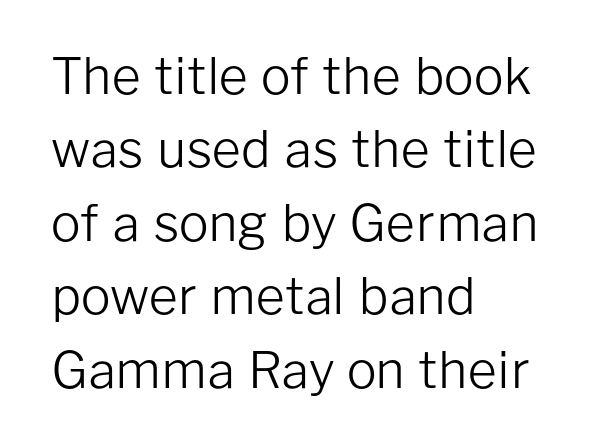
{"serif": "no", "italic": "no", "bold": "no", "weight": "light", "width": "normal", "stroke_contrast": "low", "x_height": "medium", "monospaced": "no", "underline": "no", "align": "left", "line_spacing": "normal", "line_spacing_ratio": 1.47, "letter_spacing": "normal", "letter_spacing_em": 0.0, "glyph_px": 50}
